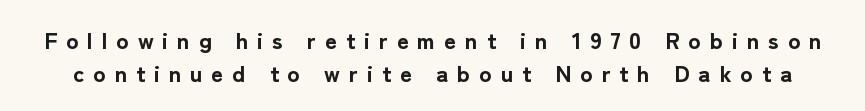
Q: Is the text bold? A: Yes.
Q: Is the text italic (slanted)? A: No, it is upright.
Q: Is the text underlined? A: No.
Q: Is the spacing between letters normal or unusually wide? A: Unusually wide.
Q: Is the spacing between lines tight, normal or loose? A: Normal.
